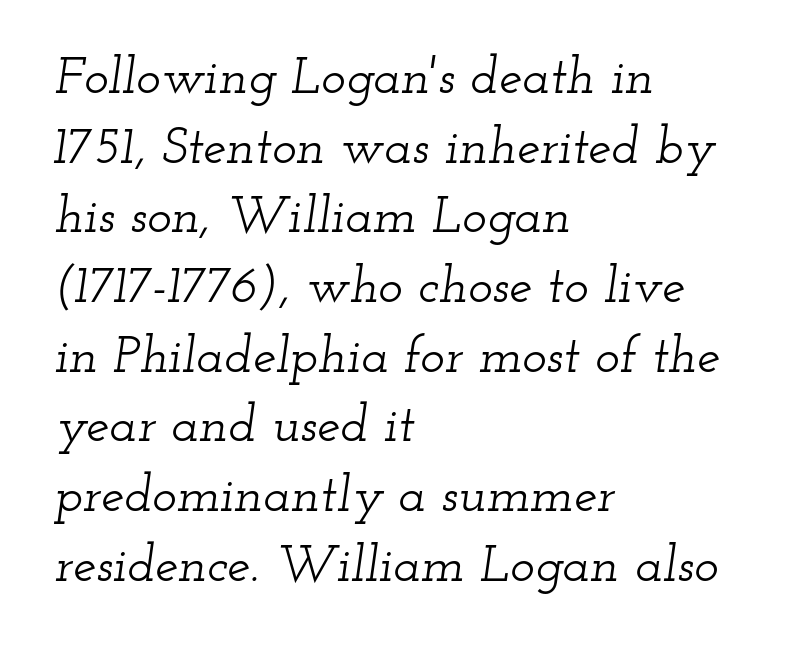
{"serif": "yes", "italic": "yes", "lean": "right", "slant_degrees": 12, "width": "wide", "stroke_contrast": "low", "x_height": "small", "monospaced": "no", "underline": "no", "align": "left", "line_spacing": "normal", "line_spacing_ratio": 1.34, "letter_spacing": "normal", "letter_spacing_em": 0.0, "glyph_px": 52}
